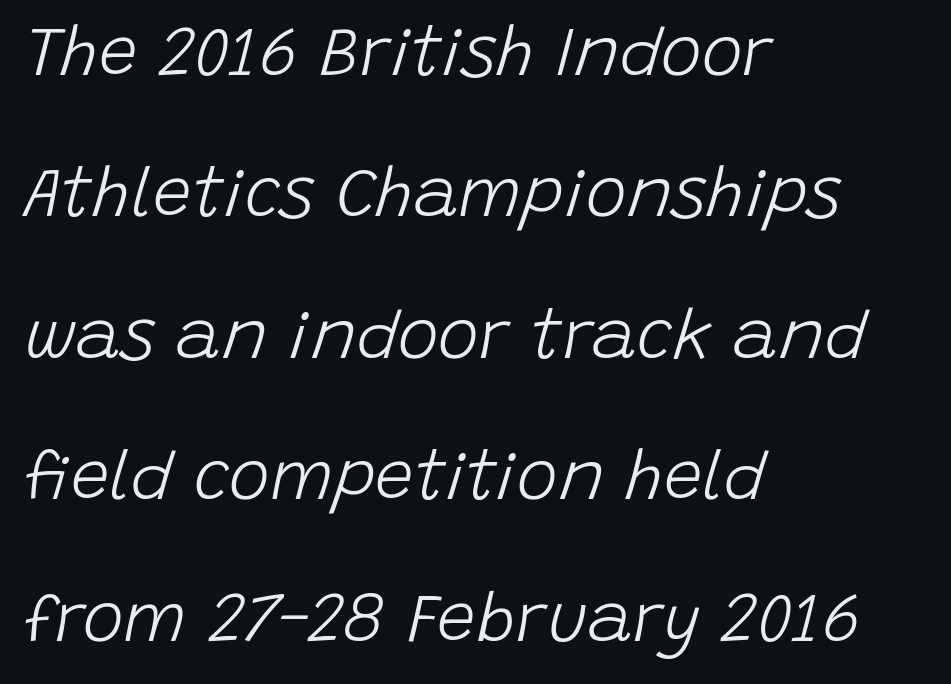
The image shows 69 px light type, italic (leaning right); set left-aligned, loose line spacing (2.05x), normal letter spacing, not underlined; low stroke contrast and a large x-height.
